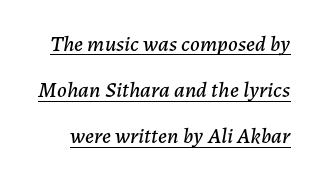
The image shows 22 px text type, italic (leaning right); set loose line spacing (2.1x), normal letter spacing, underlined.
